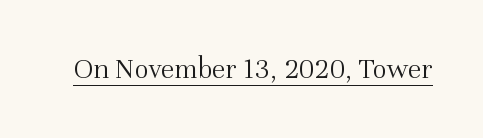
{"serif": "yes", "italic": "no", "bold": "no", "weight": "light", "width": "normal", "stroke_contrast": "medium", "x_height": "medium", "monospaced": "no", "underline": "yes", "letter_spacing": "normal", "letter_spacing_em": 0.0, "glyph_px": 30}
